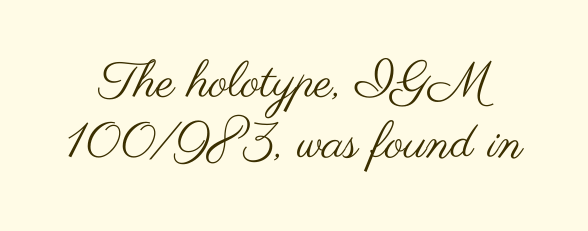
The image shows 50 px regular-weight, wide sans-serif type; set line spacing 1.23x, normal letter spacing, not underlined; medium stroke contrast and a small x-height.
